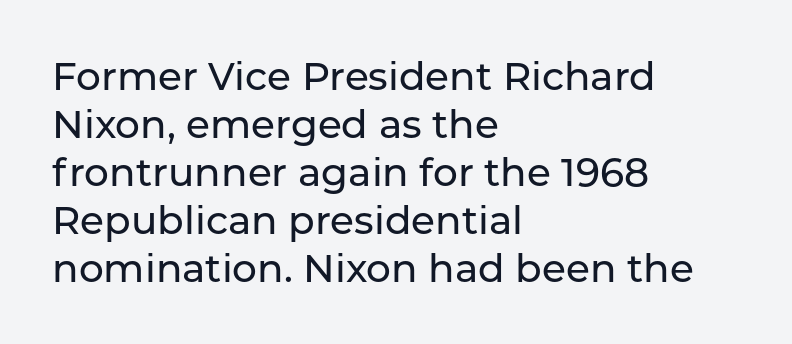
{"serif": "no", "italic": "no", "width": "normal", "stroke_contrast": "low", "x_height": "medium", "monospaced": "no", "underline": "no", "align": "left", "line_spacing_ratio": 1.23, "letter_spacing": "normal", "letter_spacing_em": 0.0, "glyph_px": 39}
